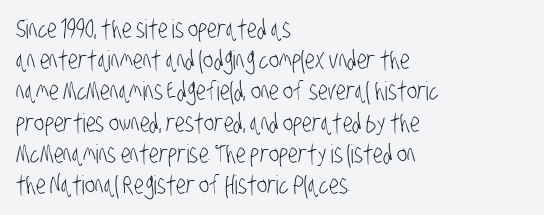
Q: Is the text bold? A: No.
Q: Is the text underlined? A: No.
Q: How is the paragraph aligned? A: Left-aligned.
Q: Is the spacing between letters normal or unusually wide? A: Normal.
